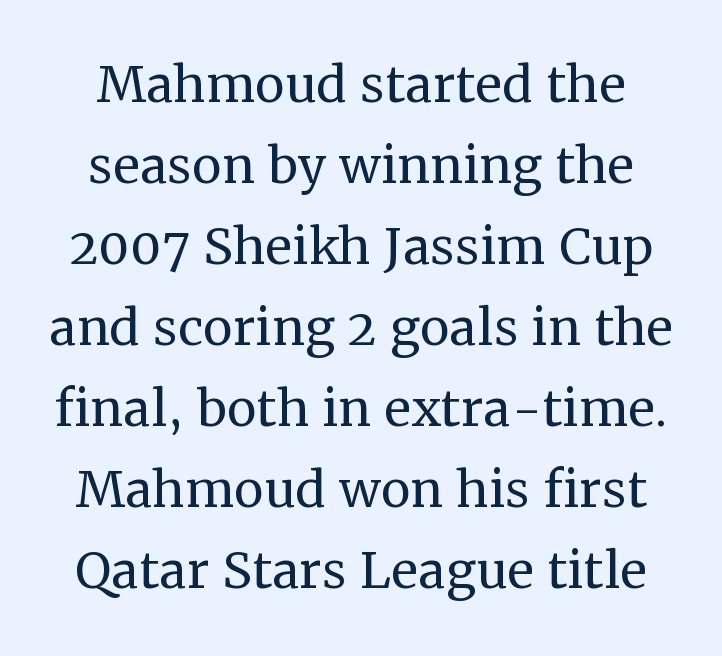
The image shows 67 px regular-weight serif type, upright; set line spacing 1.21x, normal letter spacing, not underlined; medium stroke contrast and a medium x-height.
